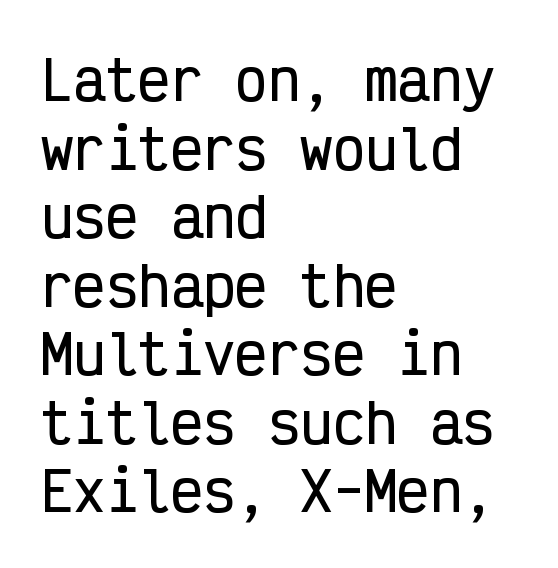
The image shows 54 px condensed sans-serif type, upright, monospaced; set left-aligned, normal line spacing (1.27x), normal letter spacing, not underlined; low stroke contrast and a medium x-height.
